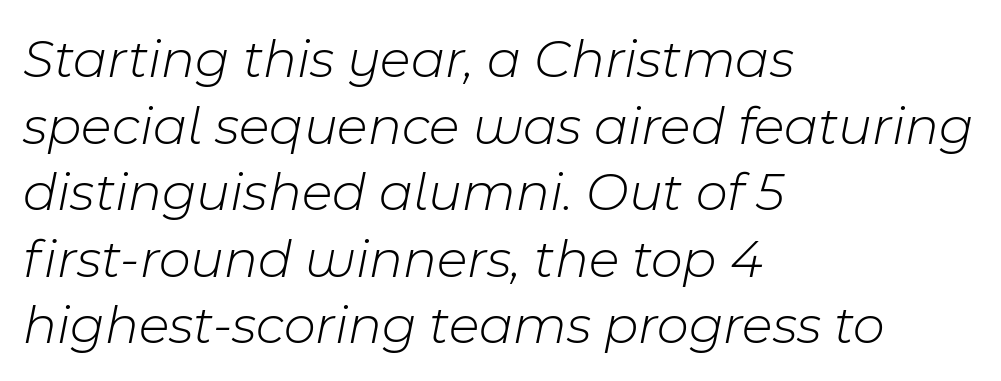
The image shows 55 px light type, italic (leaning right); set left-aligned, line spacing 1.21x, normal letter spacing, not underlined; low stroke contrast and a medium x-height.
